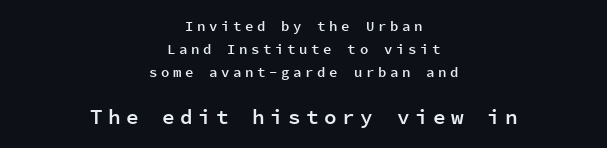
The rows are spaced the way most documents space them. Italic? Not at all — the glyphs are vertical. The glyphs have the mass of a demibold cut, below bold. Glance below the letters and you will spot only blank space.
